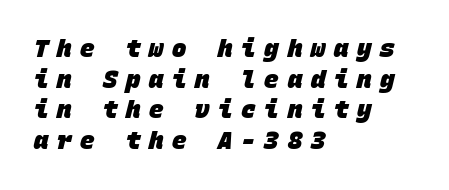
Q: Is the text bold? A: Yes.
Q: Is the text underlined? A: No.
Q: How is the paragraph aligned? A: Left-aligned.
Q: Is the spacing between letters normal or unusually wide? A: Unusually wide.
Q: Is the spacing between lines tight, normal or loose? A: Normal.
